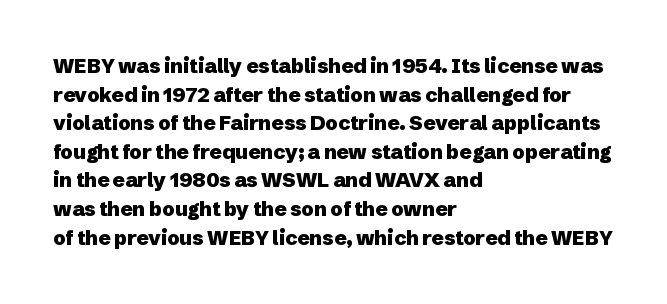
{"italic": "no", "bold": "yes", "underline": "no", "align": "left", "line_spacing": "normal", "line_spacing_ratio": 1.43, "letter_spacing": "normal", "letter_spacing_em": 0.0, "glyph_px": 20}
